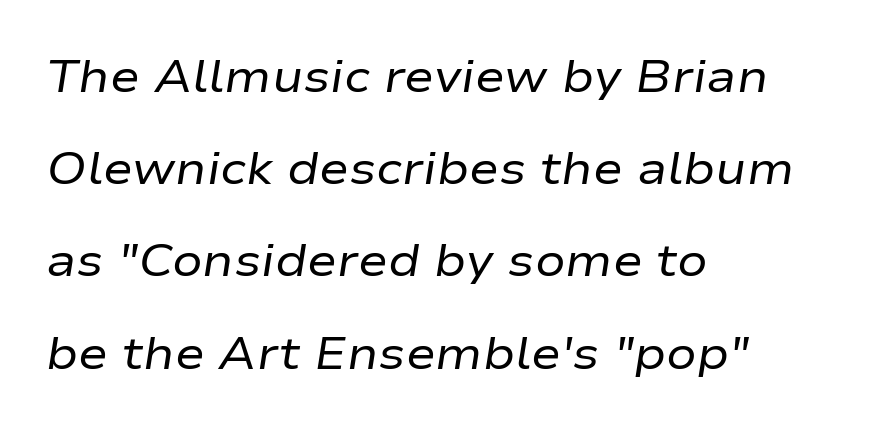
The image shows 45 px regular-weight, wide type, italic (leaning right); set left-aligned, loose line spacing (2.05x), normal letter spacing, not underlined; low stroke contrast and a medium x-height.
